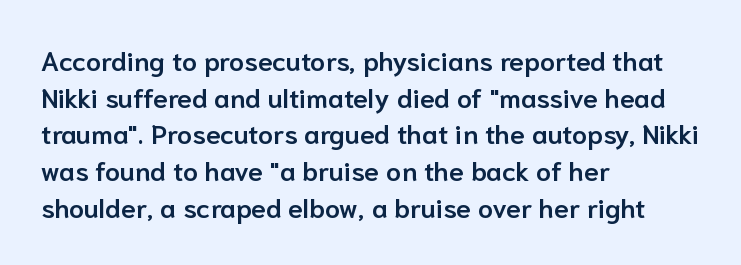
Q: Is the text bold? A: Semi-bold.
Q: Is the text italic (slanted)? A: No, it is upright.
Q: Is the text underlined? A: No.
Q: How is the paragraph aligned? A: Left-aligned.
Q: Is the spacing between letters normal or unusually wide? A: Normal.
Q: Is the spacing between lines tight, normal or loose? A: Normal.
